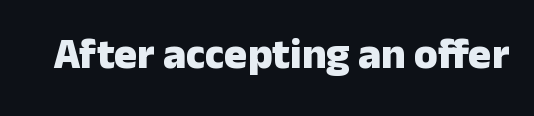
The image shows 43 px heavy sans-serif type, upright; set normal letter spacing, not underlined; low stroke contrast and a medium x-height.
